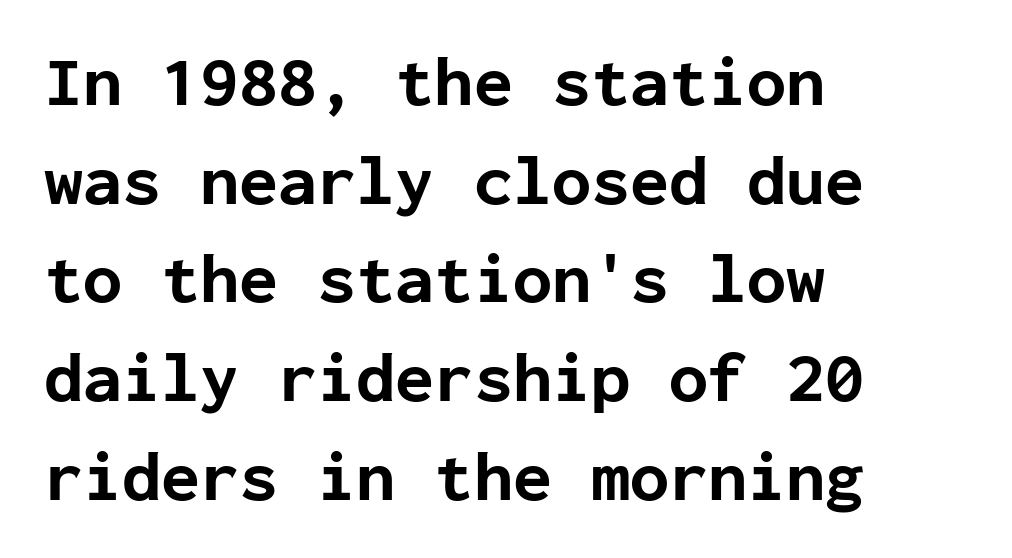
{"serif": "no", "italic": "no", "bold": "yes", "weight": "bold", "width": "normal", "stroke_contrast": "low", "x_height": "medium", "monospaced": "yes", "underline": "no", "align": "left", "line_spacing": "normal", "line_spacing_ratio": 1.39, "letter_spacing": "normal", "letter_spacing_em": 0.0, "glyph_px": 71}
